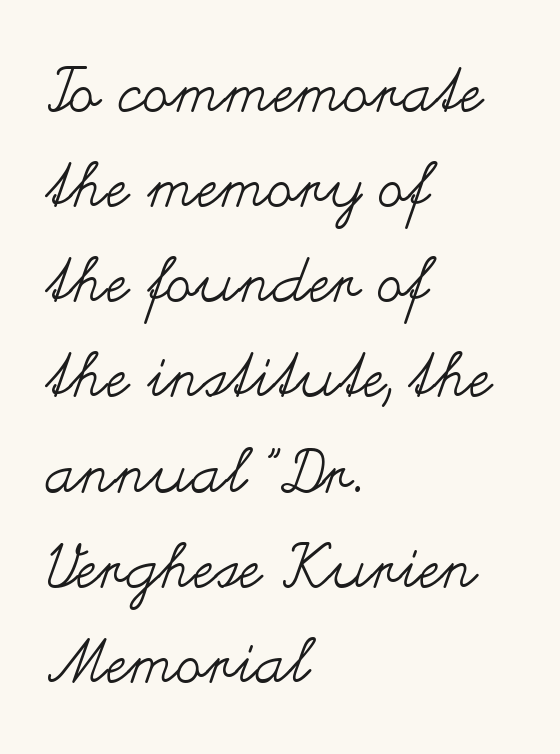
Caption: multi-line text, flush left, ragged right. Leading matches the norm, producing a regular column. Standard letterfit; no display-style spreading of the glyphs. Nobody drew a line under any word here.
